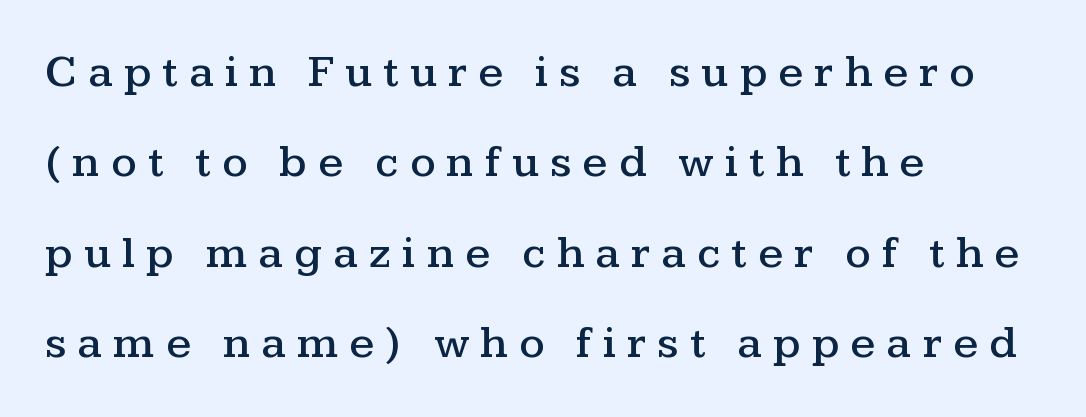
The designer went with a serif here, giving each stem small feet. These lines are rendered in a variable-pitch font. Regarding leading, the lines here are spaced well apart. Unlike italic type, these characters show no tilt at all. Someone cranked the tracking dial way up on this one. Rule under the text: the space is simply empty.
